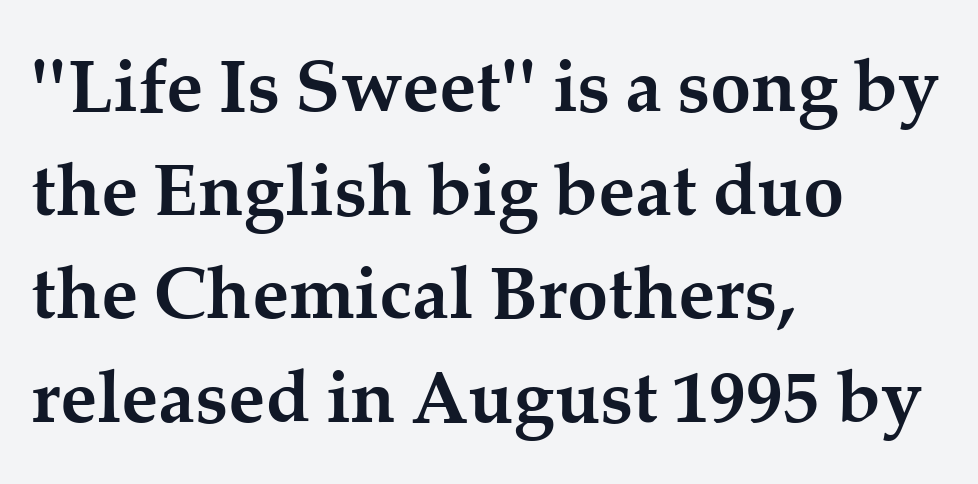
Q: Is the text bold? A: Yes.
Q: Is the text italic (slanted)? A: No, it is upright.
Q: Is the typeface a serif or a sans-serif typeface? A: Serif.
Q: Is the text underlined? A: No.
Q: How is the paragraph aligned? A: Left-aligned.
Q: Is the spacing between letters normal or unusually wide? A: Normal.
Q: Is the spacing between lines tight, normal or loose? A: Normal.
Q: Width (condensed, normal, or wide)? A: Normal.
Q: Stroke contrast? A: Medium.
Q: x-height? A: Medium.
Q: Monospaced? A: No.
